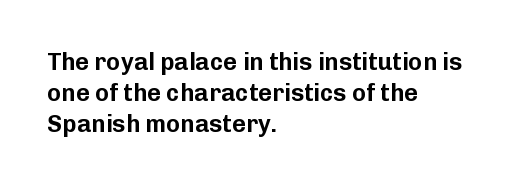
The image shows 24 px text type, upright; set left-aligned, normal line spacing (1.29x), normal letter spacing, not underlined.
